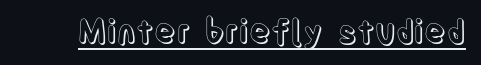
Q: Is the text italic (slanted)? A: No, it is upright.
Q: Is the text underlined? A: Yes.
Q: Is the spacing between letters normal or unusually wide? A: Normal.
Q: Width (condensed, normal, or wide)? A: Condensed.
Q: x-height? A: Large.
Q: Monospaced? A: No.
